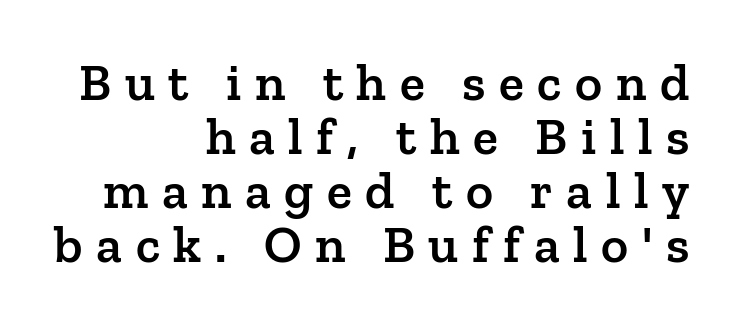
Q: Is the text bold? A: Semi-bold.
Q: Is the text italic (slanted)? A: No, it is upright.
Q: Is the typeface a serif or a sans-serif typeface? A: Serif.
Q: Is the text underlined? A: No.
Q: How is the paragraph aligned? A: Right-aligned.
Q: Is the spacing between letters normal or unusually wide? A: Unusually wide.
Q: Is the spacing between lines tight, normal or loose? A: Tight.
Q: Width (condensed, normal, or wide)? A: Normal.
Q: Stroke contrast? A: Low.
Q: x-height? A: Medium.
Q: Monospaced? A: No.
